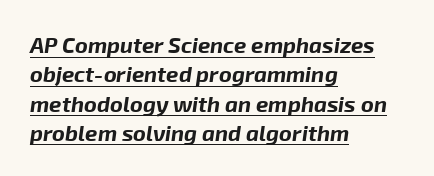
The image shows 22 px bold type, italic (leaning right); set left-aligned, normal line spacing (1.33x), normal letter spacing, underlined.
